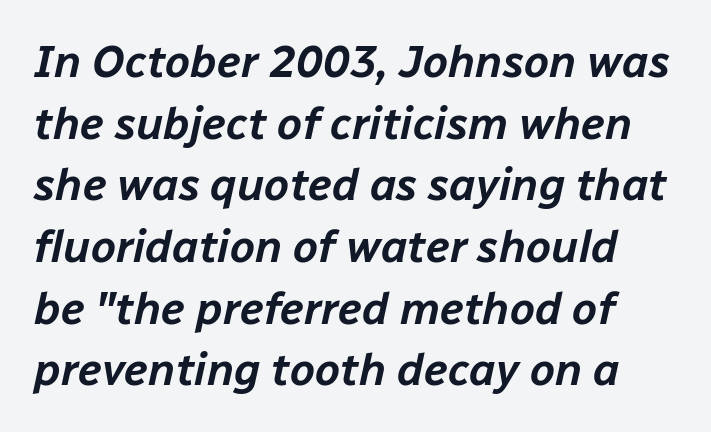
The image shows 45 px text type, italic (leaning right); set normal line spacing (1.37x), normal letter spacing, not underlined; low stroke contrast and a medium x-height.
